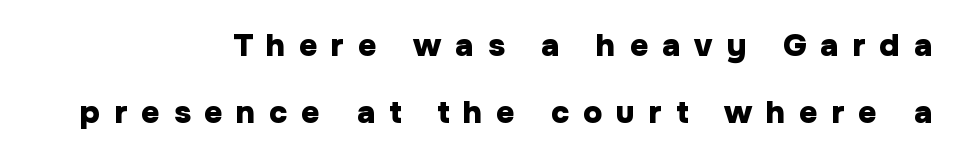
Compared with typical body copy, the letter spacing here is much looser. Summary of vertical rhythm: relaxed, with wide interline spacing. Nope, no serifs anywhere on these letters. The axis of the letterforms is exactly vertical.
